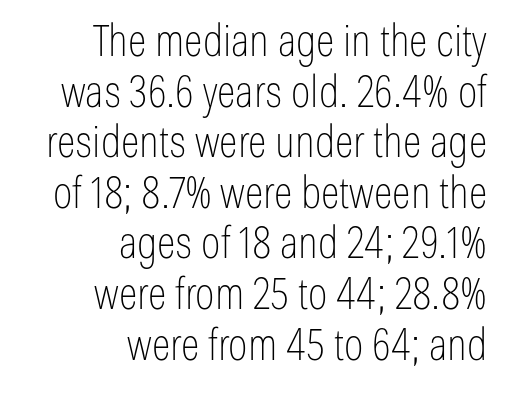
The image shows 44 px thin, condensed sans-serif type, upright; set right-aligned, tight line spacing (1.15x), normal letter spacing, not underlined; low stroke contrast and a medium x-height.
